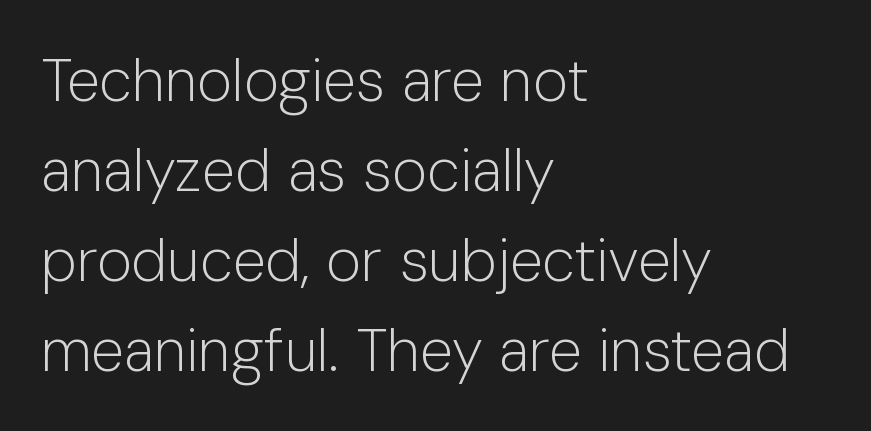
The ragged edge is on the right, which tells us the setting is flush left. Tracking value appears to be zero — textbook default spacing. The letters advance in unequal steps, a hallmark of proportional type. Characters remain perfectly vertical along every line.
